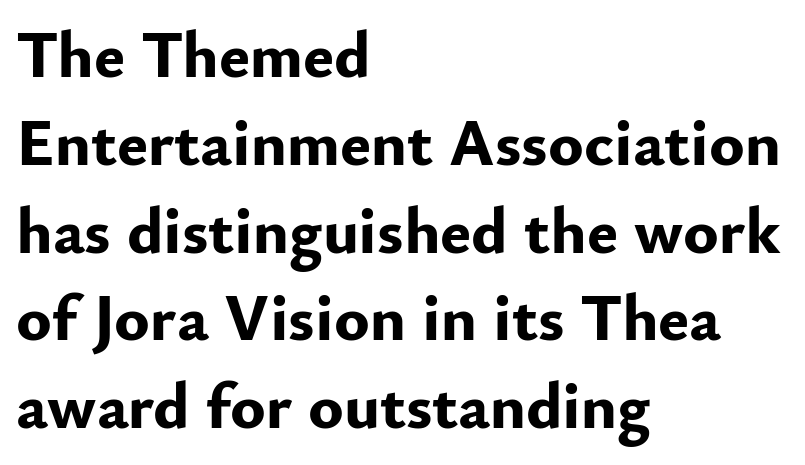
{"serif": "no", "italic": "no", "bold": "yes", "weight": "bold", "width": "normal", "stroke_contrast": "low", "x_height": "small", "monospaced": "no", "underline": "no", "align": "left", "line_spacing": "normal", "line_spacing_ratio": 1.33, "letter_spacing": "normal", "letter_spacing_em": 0.0, "glyph_px": 66}
